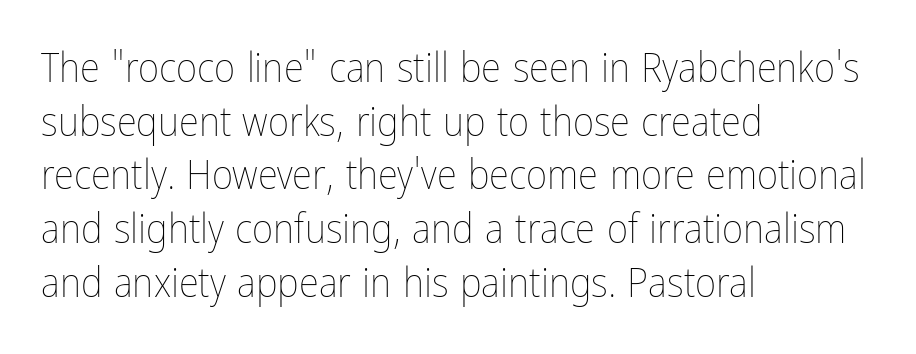
The image shows 41 px thin, condensed type, upright; set left-aligned, normal line spacing (1.31x), normal letter spacing, not underlined; low stroke contrast and a medium x-height.
